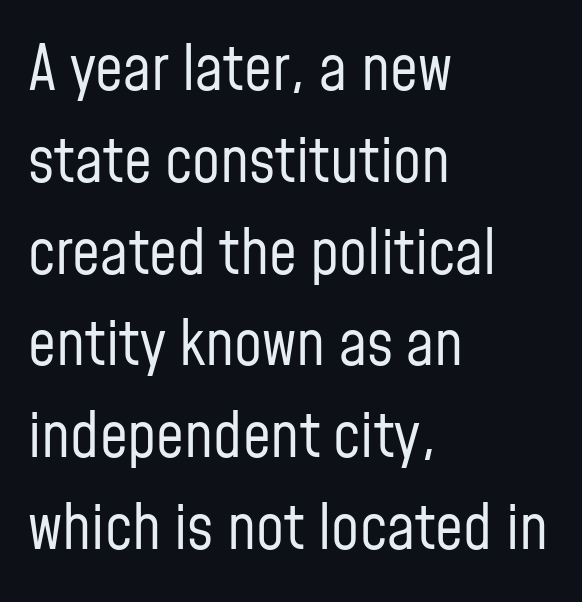
{"serif": "no", "italic": "no", "bold": "no", "weight": "regular", "width": "condensed", "stroke_contrast": "low", "x_height": "medium", "monospaced": "no", "underline": "no", "align": "left", "line_spacing": "normal", "line_spacing_ratio": 1.48, "letter_spacing": "normal", "letter_spacing_em": 0.0, "glyph_px": 62}
